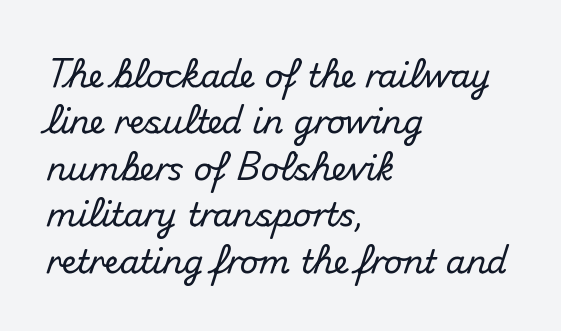
Q: Is the text italic (slanted)? A: Yes.
Q: Is the typeface a serif or a sans-serif typeface? A: Sans-serif.
Q: Is the text underlined? A: No.
Q: How is the paragraph aligned? A: Left-aligned.
Q: Is the spacing between letters normal or unusually wide? A: Normal.
Q: Is the spacing between lines tight, normal or loose? A: Normal.
Q: Width (condensed, normal, or wide)? A: Normal.
Q: Stroke contrast? A: Medium.
Q: x-height? A: Small.
Q: Monospaced? A: No.
